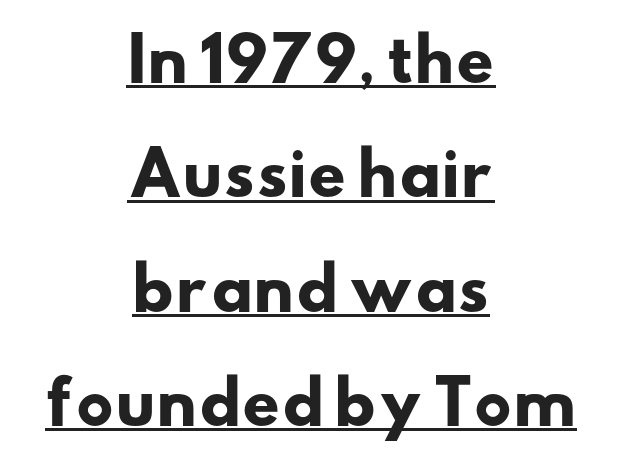
The image shows 59 px heavy, wide sans-serif type; set centered, loose line spacing (1.94x), normal letter spacing, underlined; low stroke contrast and a small x-height.
